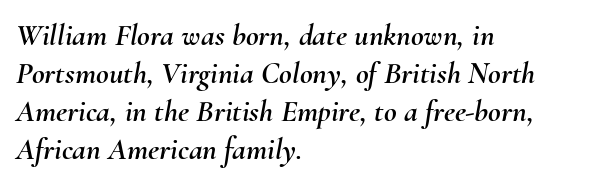
Q: Is the text italic (slanted)? A: Yes, it leans right by about 10 degrees.
Q: Is the text underlined? A: No.
Q: How is the paragraph aligned? A: Left-aligned.
Q: Is the spacing between letters normal or unusually wide? A: Normal.
Q: Width (condensed, normal, or wide)? A: Normal.
Q: Stroke contrast? A: Medium.
Q: x-height? A: Small.
Q: Monospaced? A: No.
